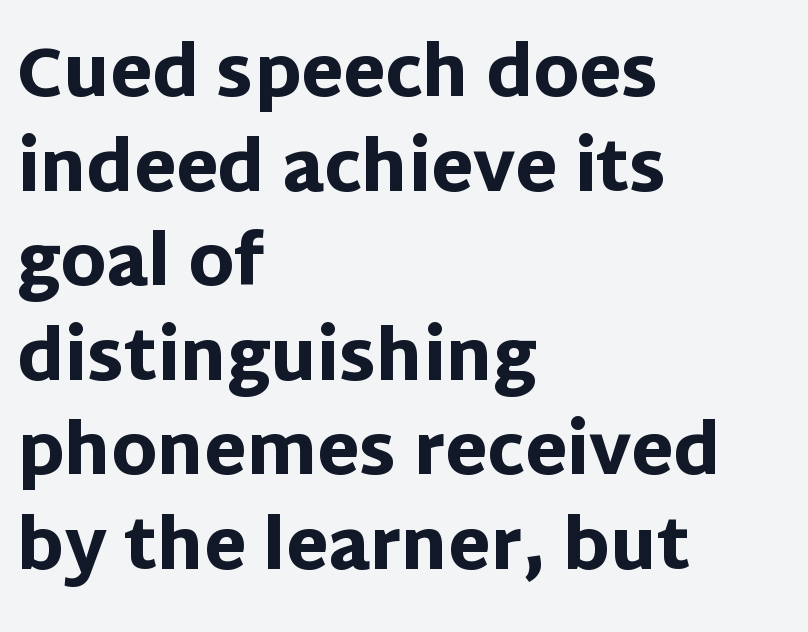
{"serif": "no", "italic": "no", "bold": "yes", "weight": "heavy", "width": "normal", "stroke_contrast": "low", "x_height": "large", "monospaced": "no", "underline": "no", "align": "left", "line_spacing": "normal", "line_spacing_ratio": 1.39, "letter_spacing": "normal", "letter_spacing_em": 0.0, "glyph_px": 68}
